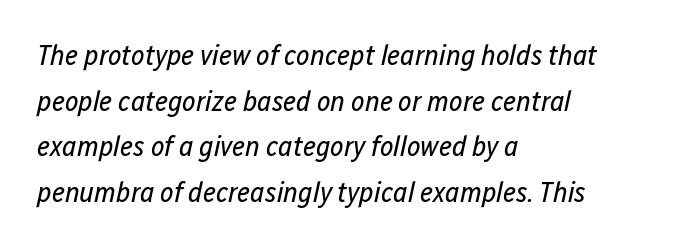
The image shows 29 px regular-weight, condensed type, italic (leaning right); set left-aligned, normal line spacing (1.57x), normal letter spacing, not underlined; low stroke contrast and a medium x-height.
